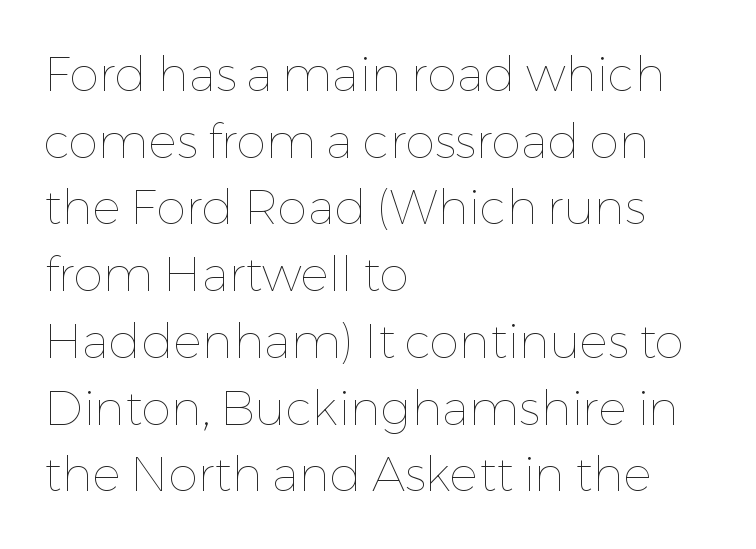
{"italic": "no", "bold": "no", "weight": "thin", "width": "normal", "stroke_contrast": "low", "x_height": "medium", "monospaced": "no", "underline": "no", "align": "left", "line_spacing": "normal", "line_spacing_ratio": 1.39, "letter_spacing": "normal", "letter_spacing_em": 0.0, "glyph_px": 48}
